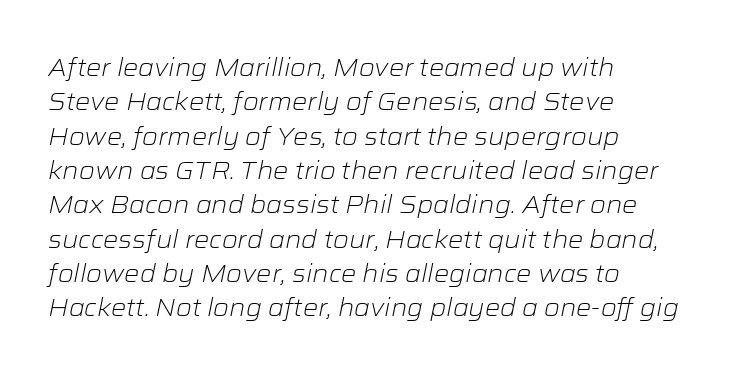
The image shows 24 px text type, italic (leaning right); set left-aligned, normal line spacing (1.43x), normal letter spacing, not underlined.
